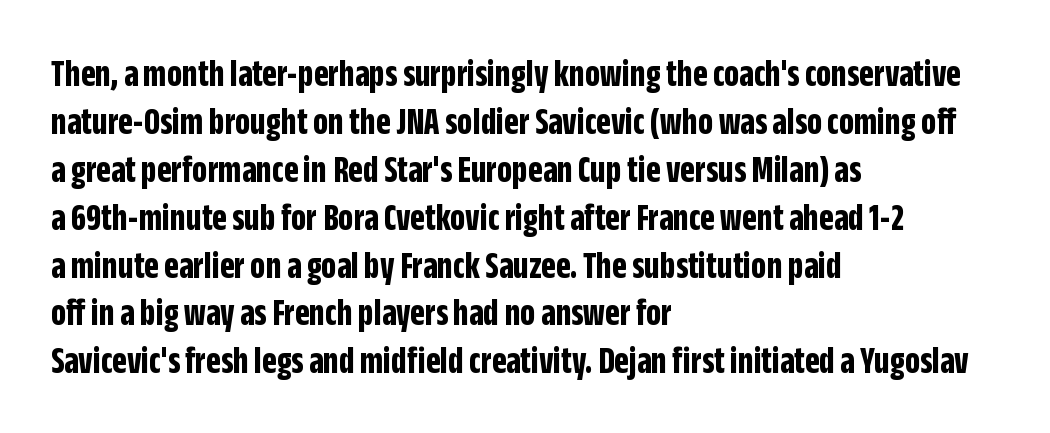
Between one letter and the next there's only the usual sliver of space. The space between consecutive lines is moderate. Upright lettering throughout. A bare baseline throughout the passage. The rendering uses natural spacing where letterforms have individual widths.
